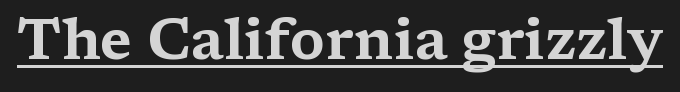
{"serif": "yes", "italic": "no", "width": "wide", "stroke_contrast": "medium", "x_height": "medium", "monospaced": "no", "underline": "yes", "letter_spacing": "normal", "letter_spacing_em": 0.0, "glyph_px": 57}
